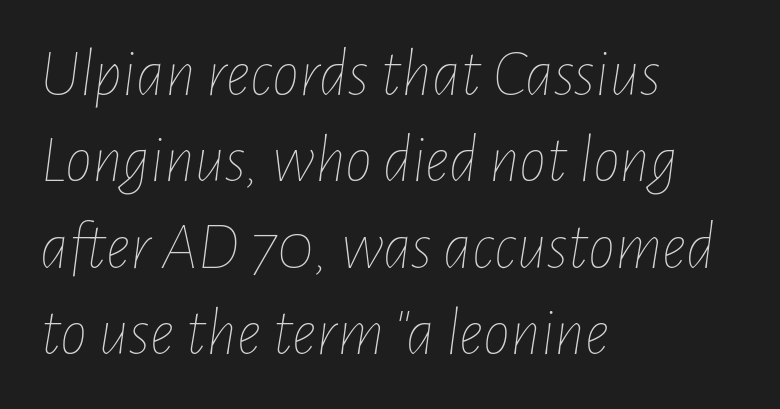
Q: Is the text bold? A: No.
Q: Is the text italic (slanted)? A: Yes, it leans right by about 7 degrees.
Q: Is the text underlined? A: No.
Q: How is the paragraph aligned? A: Left-aligned.
Q: Is the spacing between letters normal or unusually wide? A: Normal.
Q: Is the spacing between lines tight, normal or loose? A: Normal.
Q: Width (condensed, normal, or wide)? A: Condensed.
Q: Stroke contrast? A: Low.
Q: x-height? A: Medium.
Q: Monospaced? A: No.
